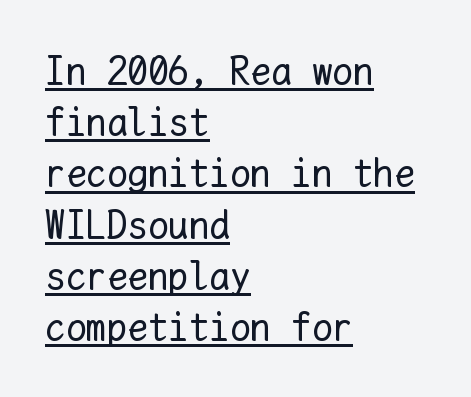
{"italic": "no", "bold": "no", "weight": "regular", "width": "normal", "stroke_contrast": "low", "x_height": "medium", "monospaced": "yes", "underline": "yes", "align": "left", "line_spacing": "normal", "line_spacing_ratio": 1.25, "letter_spacing": "normal", "letter_spacing_em": 0.0, "glyph_px": 41}
